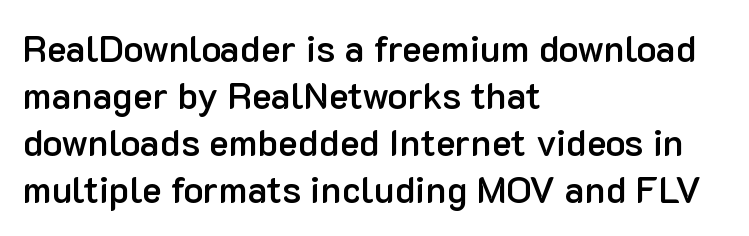
Q: Is the text bold? A: Semi-bold.
Q: Is the text italic (slanted)? A: No, it is upright.
Q: Is the typeface a serif or a sans-serif typeface? A: Sans-serif.
Q: Is the text underlined? A: No.
Q: How is the paragraph aligned? A: Left-aligned.
Q: Is the spacing between letters normal or unusually wide? A: Normal.
Q: Is the spacing between lines tight, normal or loose? A: Normal.
Q: Width (condensed, normal, or wide)? A: Normal.
Q: Stroke contrast? A: Low.
Q: x-height? A: Medium.
Q: Monospaced? A: No.
